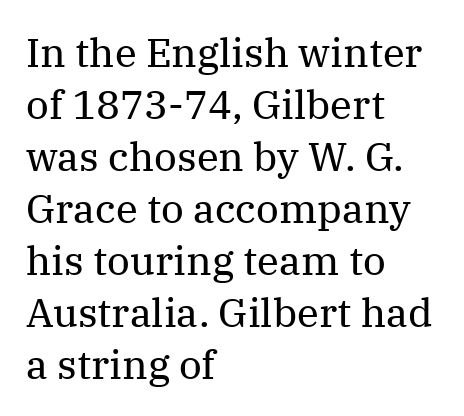
Q: Is the text bold? A: No.
Q: Is the text italic (slanted)? A: No, it is upright.
Q: Is the typeface a serif or a sans-serif typeface? A: Serif.
Q: Is the text underlined? A: No.
Q: How is the paragraph aligned? A: Left-aligned.
Q: Is the spacing between letters normal or unusually wide? A: Normal.
Q: Is the spacing between lines tight, normal or loose? A: Normal.
Q: Width (condensed, normal, or wide)? A: Normal.
Q: Stroke contrast? A: Medium.
Q: x-height? A: Medium.
Q: Monospaced? A: No.
